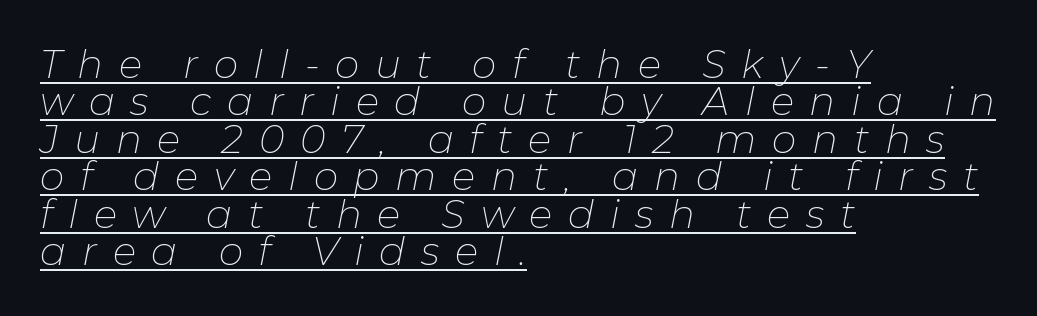
The line-height multiplier appears low, near solid setting. The weight would be labelled regular, book, light, or lighter still. The string is rendered with underlining switched on. In CSS terms this would be text-align: left.
